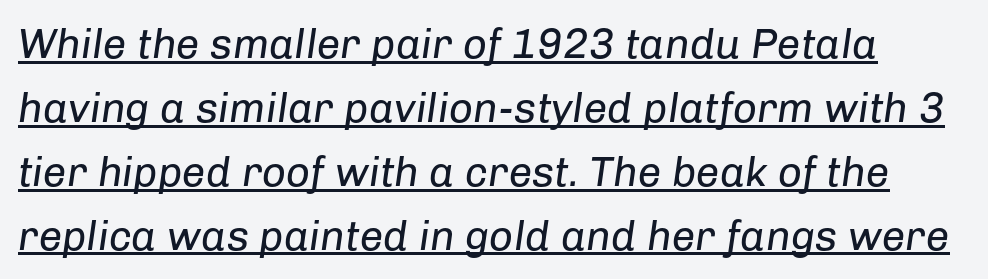
Descenders here cross a horizontal rule under the line. The whole block is typeset with a tilt. This rendering leaves character spacing at its baseline value. Varying glyph widths throughout — classic text-font behaviour.
